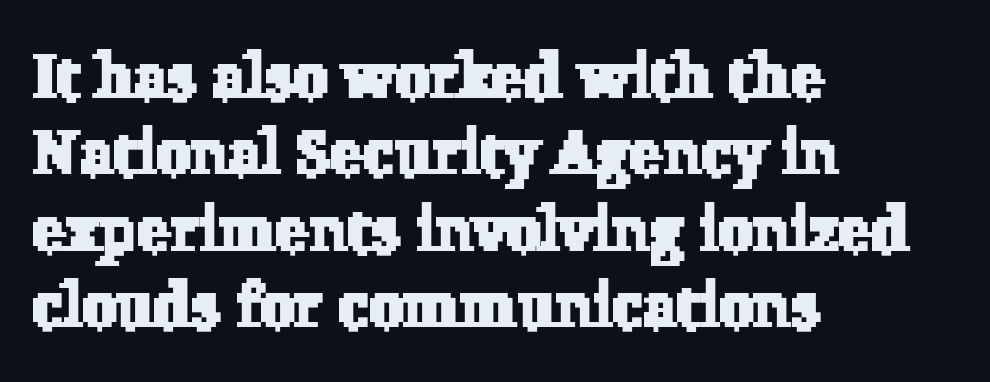
Q: Is the typeface a serif or a sans-serif typeface? A: Serif.
Q: Is the text underlined? A: No.
Q: How is the paragraph aligned? A: Left-aligned.
Q: Is the spacing between letters normal or unusually wide? A: Normal.
Q: Width (condensed, normal, or wide)? A: Normal.
Q: Stroke contrast? A: Low.
Q: x-height? A: Medium.
Q: Monospaced? A: No.
